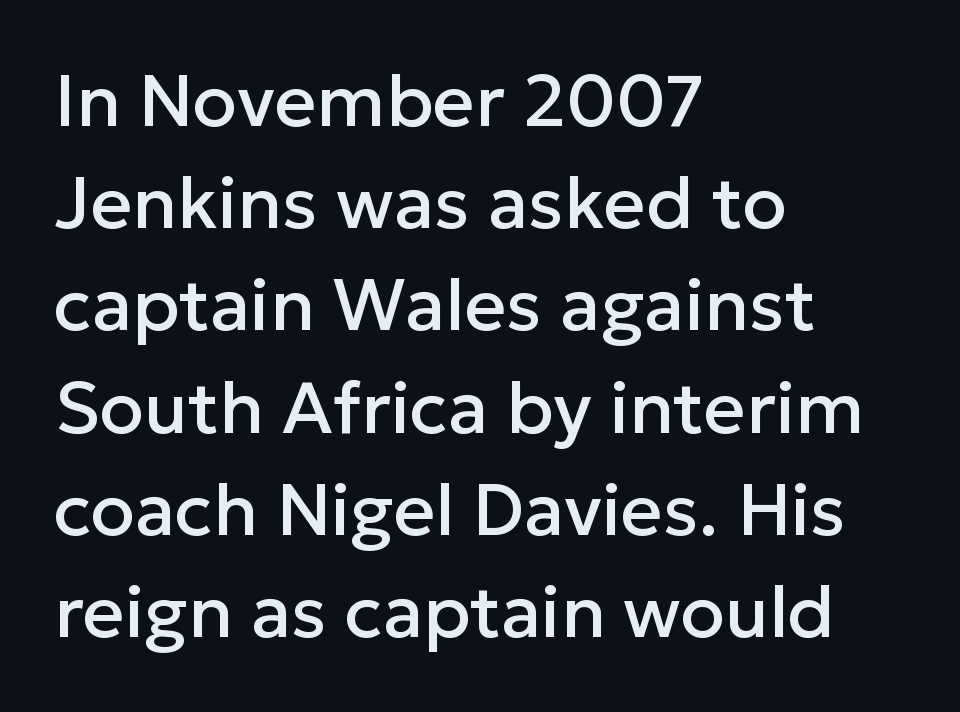
Q: Is the text italic (slanted)? A: No, it is upright.
Q: Is the typeface a serif or a sans-serif typeface? A: Sans-serif.
Q: Is the text underlined? A: No.
Q: How is the paragraph aligned? A: Left-aligned.
Q: Is the spacing between letters normal or unusually wide? A: Normal.
Q: Is the spacing between lines tight, normal or loose? A: Normal.
Q: Width (condensed, normal, or wide)? A: Normal.
Q: Stroke contrast? A: Low.
Q: x-height? A: Medium.
Q: Monospaced? A: No.
